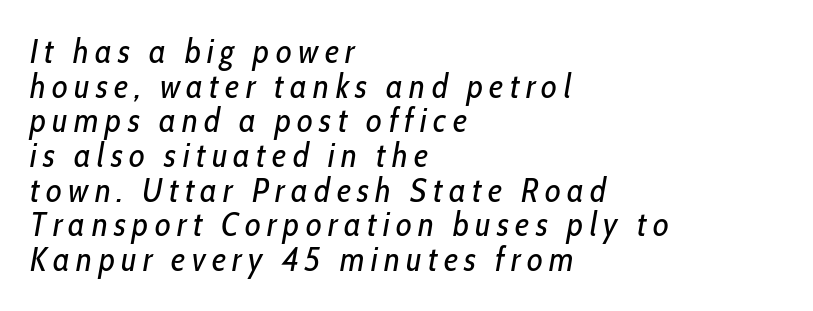
These lines were composed using italics. The letterforms sit at book weight or below. Nobody drew a line under any word here. Leading: reduced.
